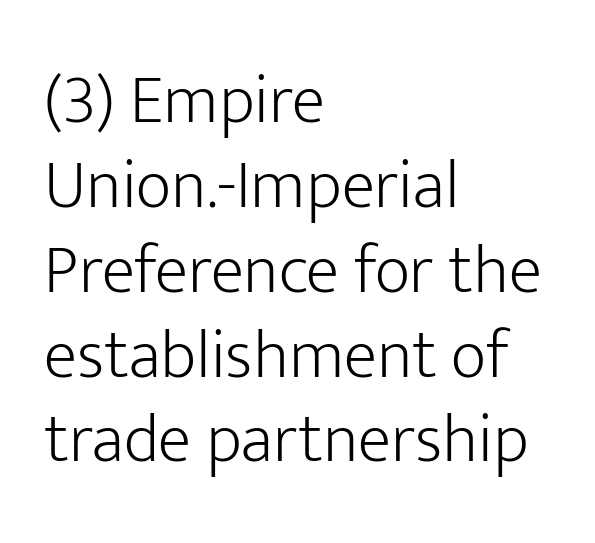
The glyphs in this specimen are sans serif. These lines are rendered in a variable-pitch font. Notice how the stems are strictly vertical — no italics here. Inter-character spacing is left at the font's built-in metrics.
